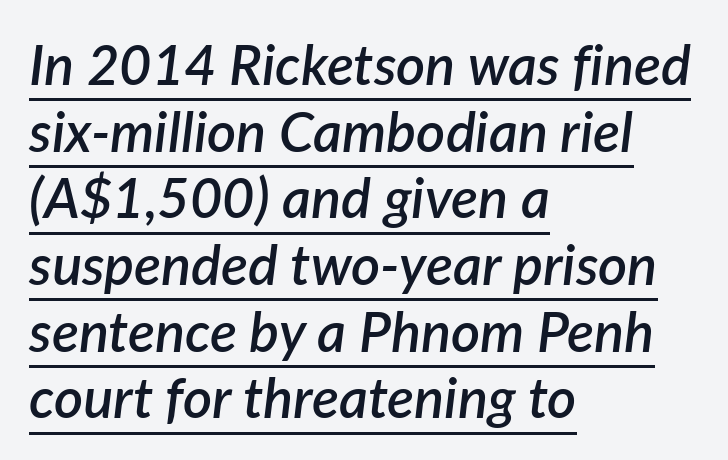
Q: Is the text bold? A: Semi-bold.
Q: Is the text italic (slanted)? A: Yes, it leans right by about 7 degrees.
Q: Is the text underlined? A: Yes.
Q: How is the paragraph aligned? A: Left-aligned.
Q: Is the spacing between letters normal or unusually wide? A: Normal.
Q: Width (condensed, normal, or wide)? A: Normal.
Q: Stroke contrast? A: Low.
Q: x-height? A: Medium.
Q: Monospaced? A: No.
